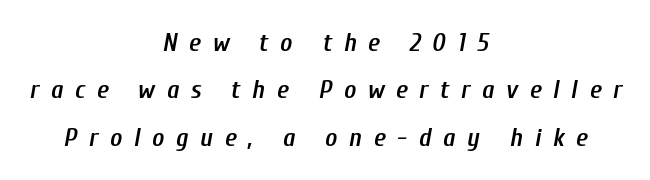
The image shows 26 px text type, italic (leaning right); set centered, line spacing 1.82x, unusually wide letter spacing (+0.45 em), not underlined.
